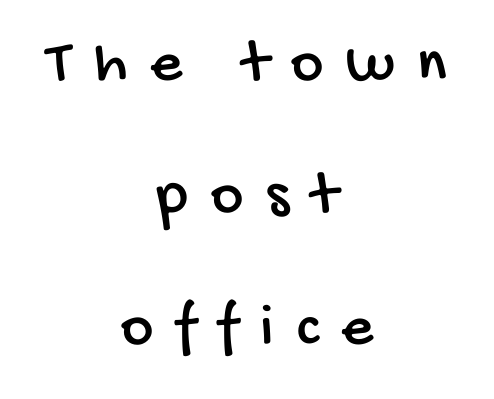
Line starts and ends both wander, symmetrically. Classification — sans serif. The letters advance in unequal steps, a hallmark of proportional type. Horizontal bands of white between lines are thick stripes.
